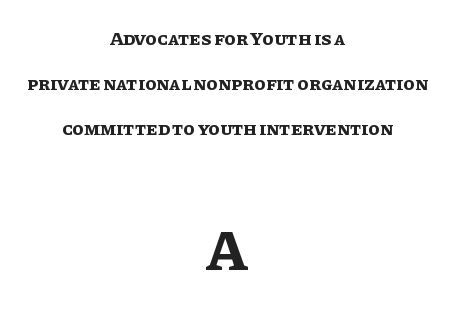
{"italic": "no", "bold": "yes", "weight": "bold", "width": "normal", "stroke_contrast": "low", "x_height": "large", "monospaced": "no", "underline": "no", "align": "center", "line_spacing": "loose", "line_spacing_ratio": 2.38, "letter_spacing": "normal", "letter_spacing_em": 0.0, "larger_block": "second", "size_ratio": 3.05, "glyph_px": 58}
